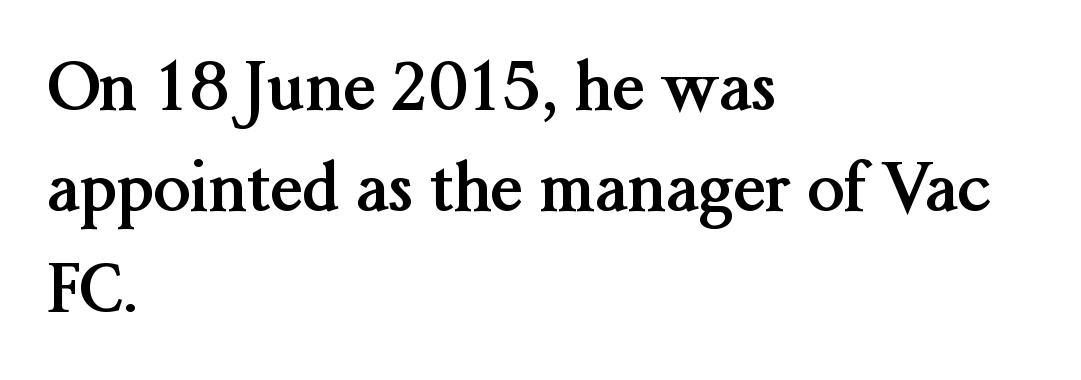
Q: Is the text bold? A: Yes.
Q: Is the text italic (slanted)? A: No, it is upright.
Q: Is the typeface a serif or a sans-serif typeface? A: Serif.
Q: Is the text underlined? A: No.
Q: How is the paragraph aligned? A: Left-aligned.
Q: Is the spacing between letters normal or unusually wide? A: Normal.
Q: Is the spacing between lines tight, normal or loose? A: Normal.
Q: Width (condensed, normal, or wide)? A: Normal.
Q: Stroke contrast? A: Medium.
Q: x-height? A: Medium.
Q: Monospaced? A: No.
